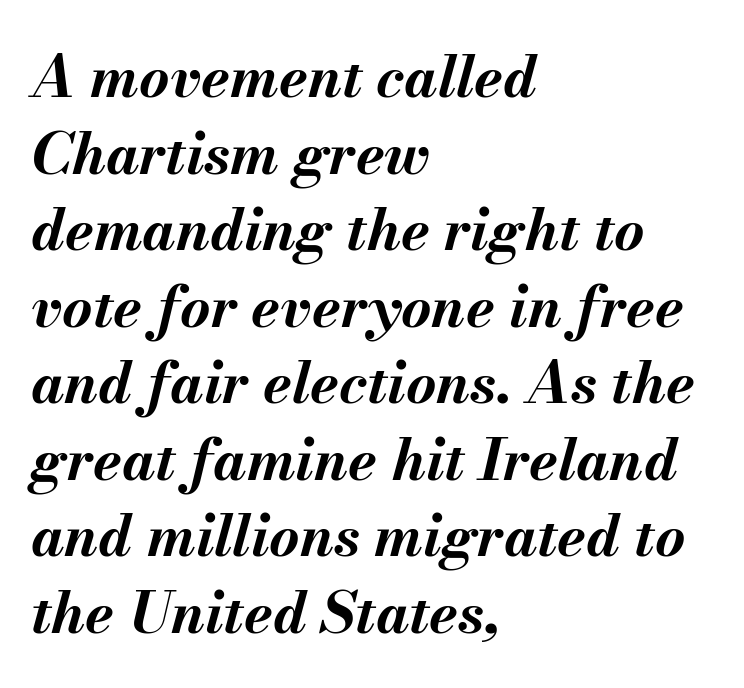
Q: Is the text bold? A: Yes.
Q: Is the text italic (slanted)? A: Yes, it leans right by about 13 degrees.
Q: Is the text underlined? A: No.
Q: How is the paragraph aligned? A: Left-aligned.
Q: Is the spacing between letters normal or unusually wide? A: Normal.
Q: Is the spacing between lines tight, normal or loose? A: Normal.
Q: Width (condensed, normal, or wide)? A: Normal.
Q: Stroke contrast? A: Medium.
Q: x-height? A: Small.
Q: Monospaced? A: No.
